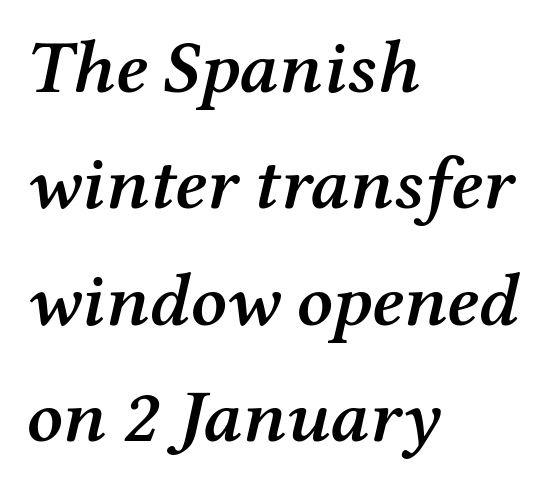
Q: Is the text bold? A: Semi-bold.
Q: Is the text italic (slanted)? A: Yes, it leans right by about 12 degrees.
Q: Is the typeface a serif or a sans-serif typeface? A: Serif.
Q: Is the text underlined? A: No.
Q: How is the paragraph aligned? A: Left-aligned.
Q: Is the spacing between letters normal or unusually wide? A: Normal.
Q: Is the spacing between lines tight, normal or loose? A: Normal.
Q: Width (condensed, normal, or wide)? A: Normal.
Q: Stroke contrast? A: Medium.
Q: x-height? A: Medium.
Q: Monospaced? A: No.
